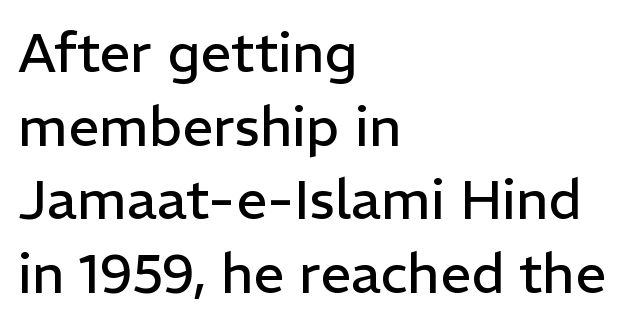
Quick note: interline space is typical. Character widths vary here, with narrow letters taking less room than wide ones. Decoration check: the copy has no underline. These lines stack with their left ends in a neat column. Serif or sans? Sans — the stroke terminals are bare. The letters look calm and open, with moderate or lighter stems.
